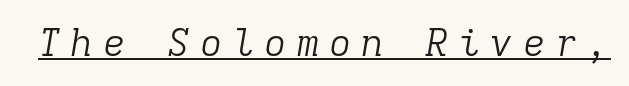
{"serif": "yes", "italic": "yes", "lean": "right", "slant_degrees": 9, "bold": "no", "weight": "light", "width": "normal", "stroke_contrast": "low", "x_height": "medium", "monospaced": "yes", "underline": "yes", "letter_spacing": "wide", "letter_spacing_em": 0.25, "glyph_px": 38}
